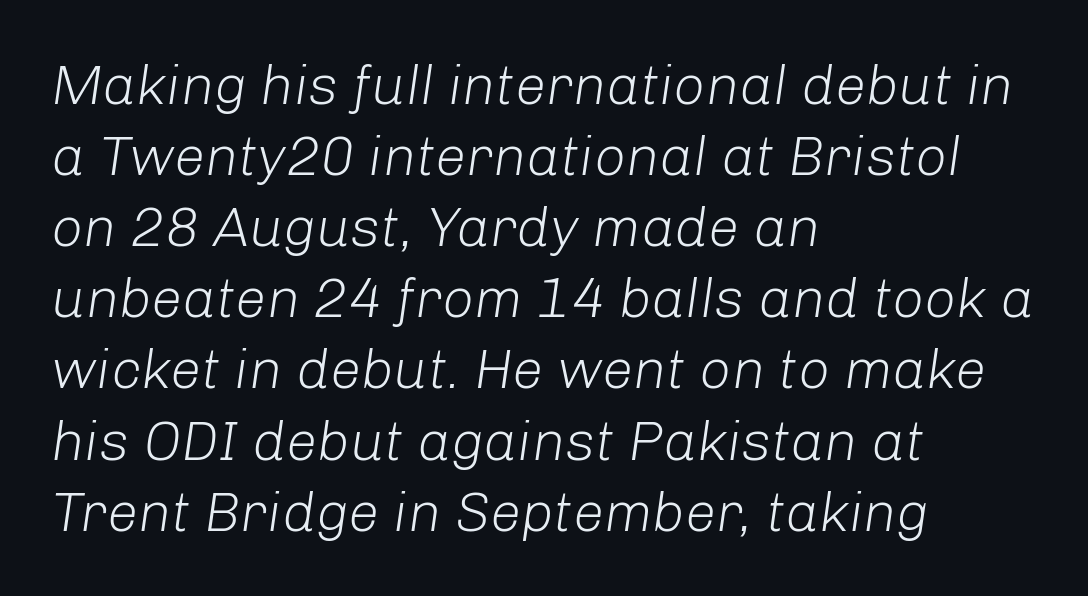
{"italic": "yes", "lean": "right", "slant_degrees": 8, "bold": "no", "weight": "light", "width": "normal", "stroke_contrast": "low", "x_height": "medium", "monospaced": "no", "underline": "no", "align": "left", "line_spacing": "normal", "line_spacing_ratio": 1.27, "letter_spacing": "normal", "letter_spacing_em": 0.0, "glyph_px": 56}
